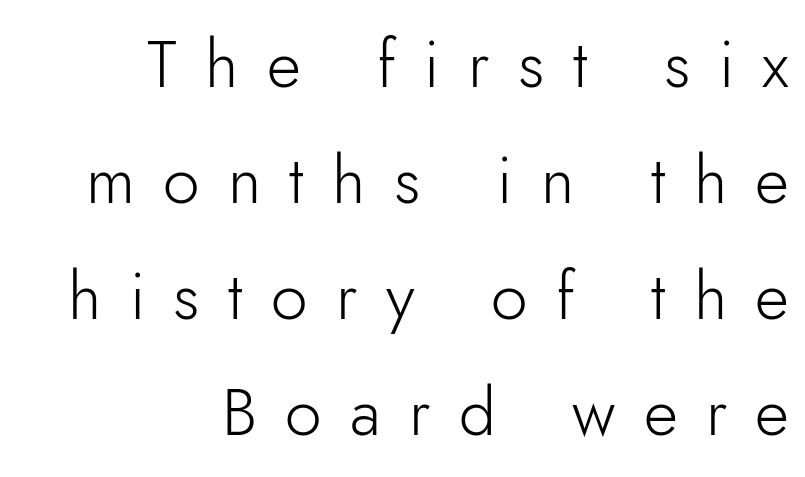
Q: Is the text bold? A: No.
Q: Is the text italic (slanted)? A: No, it is upright.
Q: Is the typeface a serif or a sans-serif typeface? A: Sans-serif.
Q: Is the text underlined? A: No.
Q: How is the paragraph aligned? A: Right-aligned.
Q: Is the spacing between letters normal or unusually wide? A: Unusually wide.
Q: Width (condensed, normal, or wide)? A: Normal.
Q: Stroke contrast? A: Low.
Q: x-height? A: Small.
Q: Monospaced? A: No.
